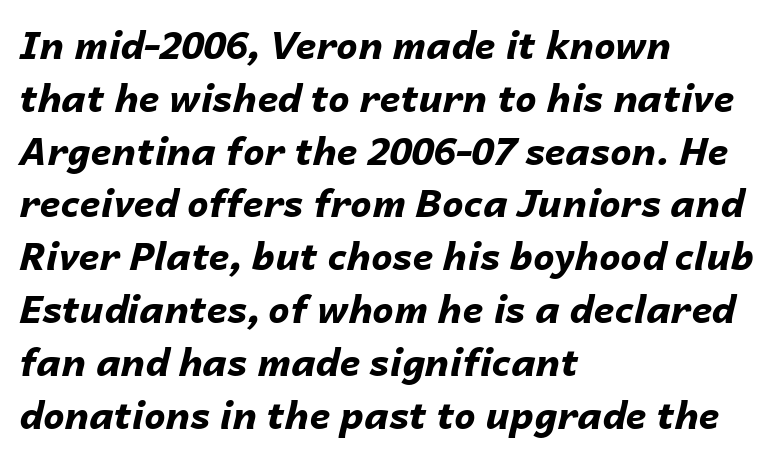
Q: Is the text bold? A: Yes.
Q: Is the text italic (slanted)? A: Yes, it leans right by about 14 degrees.
Q: Is the text underlined? A: No.
Q: How is the paragraph aligned? A: Left-aligned.
Q: Is the spacing between letters normal or unusually wide? A: Normal.
Q: Is the spacing between lines tight, normal or loose? A: Normal.
Q: Width (condensed, normal, or wide)? A: Normal.
Q: Stroke contrast? A: Low.
Q: x-height? A: Medium.
Q: Monospaced? A: No.
